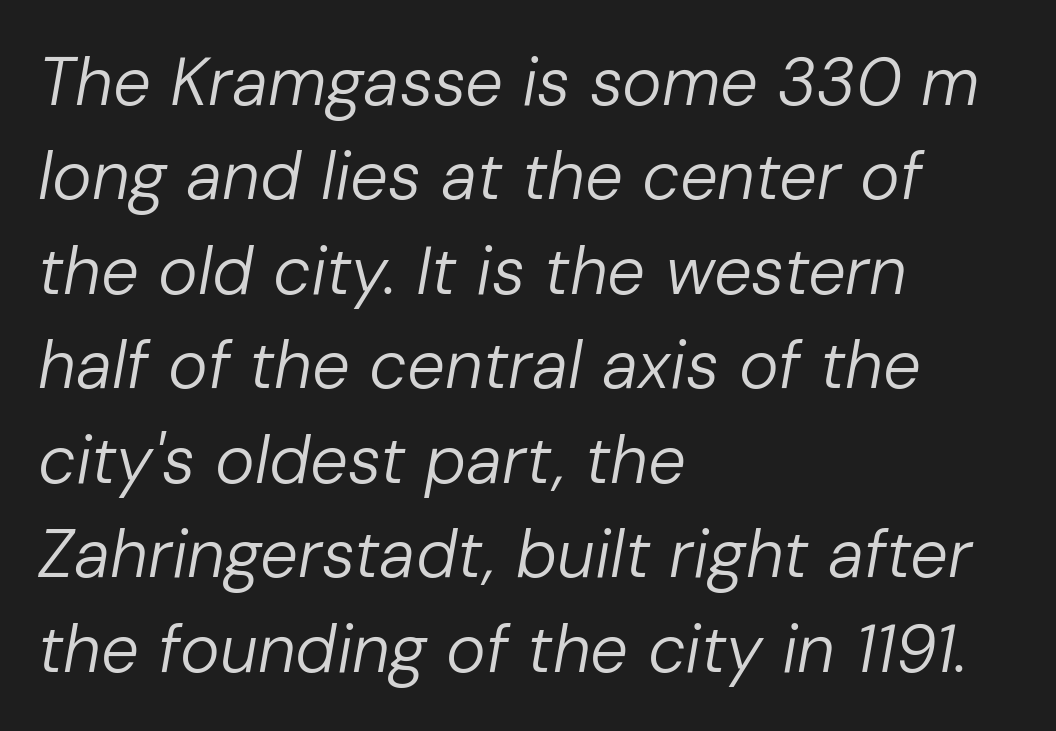
Q: Is the text bold? A: No.
Q: Is the text italic (slanted)? A: Yes, it leans right by about 10 degrees.
Q: Is the text underlined? A: No.
Q: How is the paragraph aligned? A: Left-aligned.
Q: Is the spacing between letters normal or unusually wide? A: Normal.
Q: Is the spacing between lines tight, normal or loose? A: Normal.
Q: Width (condensed, normal, or wide)? A: Normal.
Q: Stroke contrast? A: Low.
Q: x-height? A: Medium.
Q: Monospaced? A: No.
